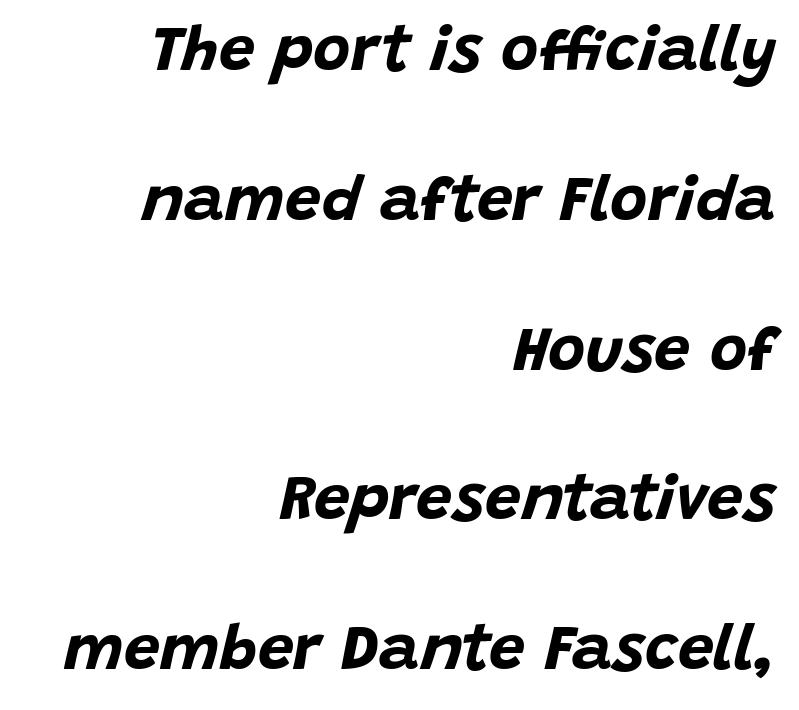
The image shows 64 px bold type, italic (leaning right); set right-aligned, loose line spacing (2.34x), normal letter spacing, not underlined; low stroke contrast and a large x-height.
